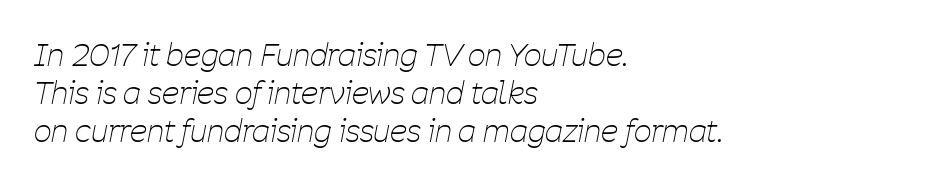
Q: Is the text bold? A: No.
Q: Is the text italic (slanted)? A: Yes, it leans right by about 11 degrees.
Q: Is the text underlined? A: No.
Q: How is the paragraph aligned? A: Left-aligned.
Q: Is the spacing between letters normal or unusually wide? A: Normal.
Q: Width (condensed, normal, or wide)? A: Condensed.
Q: Stroke contrast? A: Low.
Q: x-height? A: Medium.
Q: Monospaced? A: No.
